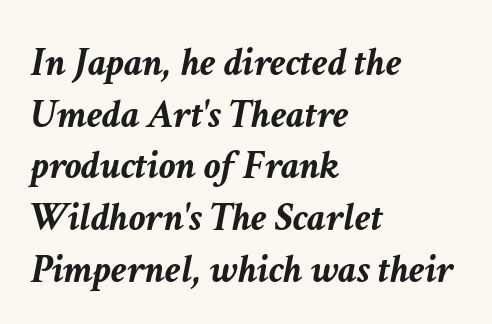
The rendering uses a moderate line-height, typical for paragraphs. Plenty of ink on the page — the face is bold. The passage is arranged the way most books set body copy — flush left. Look at the tracking — it's just the regular setting, nothing added. Descenders are the only things crossing below the line. Italic: yes, the glyphs are oblique.
